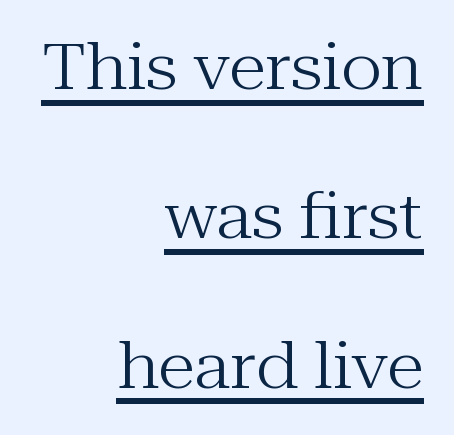
{"serif": "yes", "italic": "no", "bold": "no", "weight": "regular", "width": "normal", "stroke_contrast": "medium", "x_height": "medium", "monospaced": "no", "underline": "yes", "align": "right", "line_spacing": "loose", "line_spacing_ratio": 2.41, "letter_spacing": "normal", "letter_spacing_em": 0.0, "glyph_px": 62}
